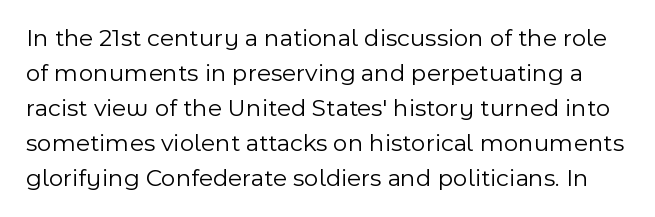
The image shows 25 px text type, upright; set normal line spacing (1.4x), normal letter spacing, not underlined.
